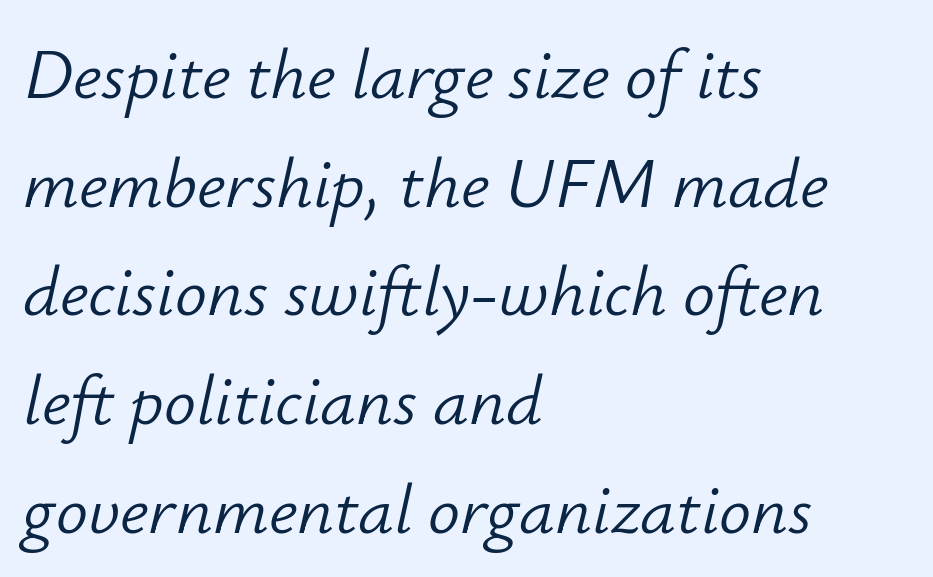
Q: Is the text bold? A: No.
Q: Is the text italic (slanted)? A: Yes, it leans right by about 12 degrees.
Q: Is the text underlined? A: No.
Q: How is the paragraph aligned? A: Left-aligned.
Q: Is the spacing between letters normal or unusually wide? A: Normal.
Q: Is the spacing between lines tight, normal or loose? A: Normal.
Q: Width (condensed, normal, or wide)? A: Normal.
Q: Stroke contrast? A: Low.
Q: x-height? A: Small.
Q: Monospaced? A: No.
